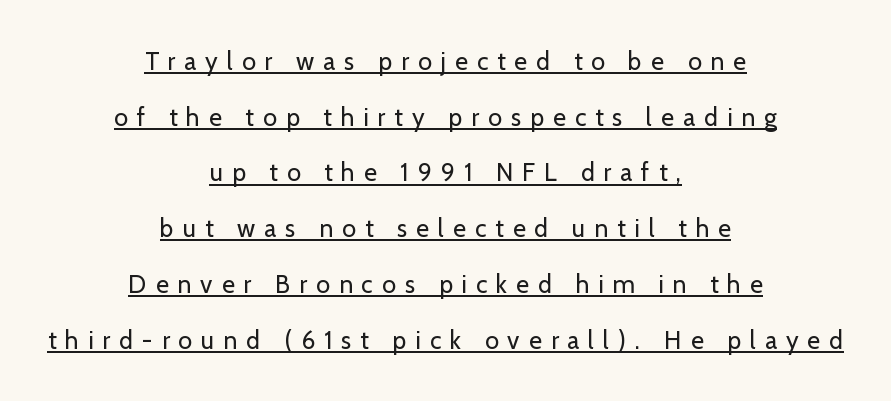
{"italic": "no", "bold": "no", "underline": "yes", "align": "center", "line_spacing": "loose", "line_spacing_ratio": 2.23, "letter_spacing": "wide", "letter_spacing_em": 0.36, "glyph_px": 25}
